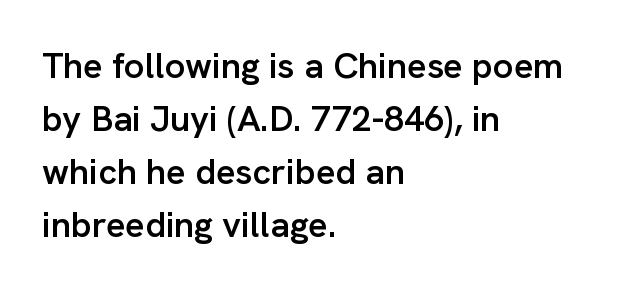
Q: Is the text bold? A: Semi-bold.
Q: Is the text italic (slanted)? A: No, it is upright.
Q: Is the typeface a serif or a sans-serif typeface? A: Sans-serif.
Q: Is the text underlined? A: No.
Q: How is the paragraph aligned? A: Left-aligned.
Q: Is the spacing between letters normal or unusually wide? A: Normal.
Q: Is the spacing between lines tight, normal or loose? A: Normal.
Q: Width (condensed, normal, or wide)? A: Normal.
Q: Stroke contrast? A: Low.
Q: x-height? A: Medium.
Q: Monospaced? A: No.
